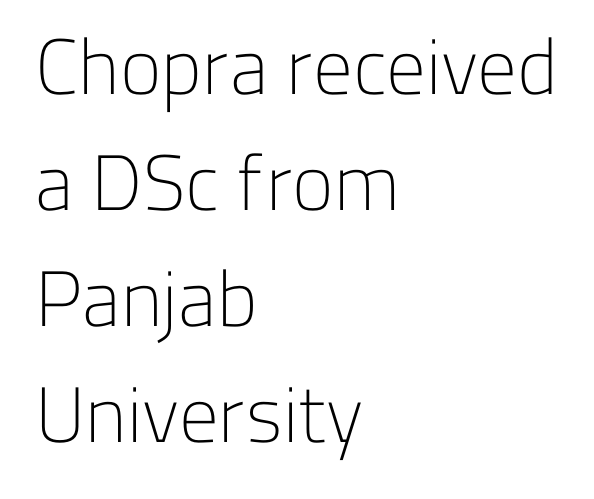
Letters have the restrained weight of plain body copy at most. The area under the type is left untouched. The letters stand upright; this is a roman face. Does extra space separate the letters? No, they use regular spacing. Whoever set this chose a conventional vertical rhythm.
